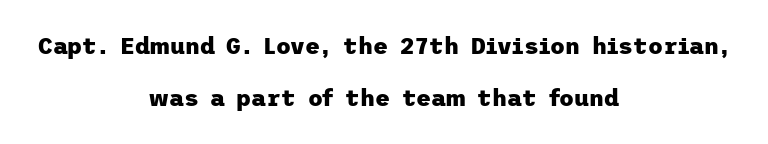
Q: Is the text bold? A: Yes.
Q: Is the text italic (slanted)? A: No, it is upright.
Q: Is the text underlined? A: No.
Q: How is the paragraph aligned? A: Centered.
Q: Is the spacing between letters normal or unusually wide? A: Normal.
Q: Is the spacing between lines tight, normal or loose? A: Loose.
